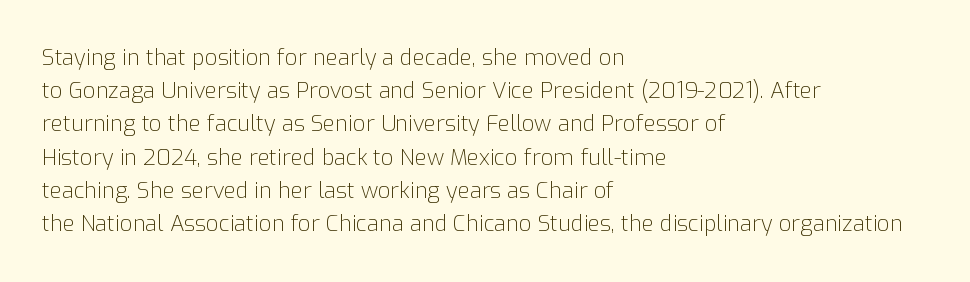
Tall strokes in this sample are plumb rather than angled. Weight: regular or lighter. Tracking value appears to be zero — textbook default spacing. The passage shown stacks its lines at a standard gap. The lines in this sample share a left origin and differ only in where they stop. Anything drawn beneath the words? Only blank space.
